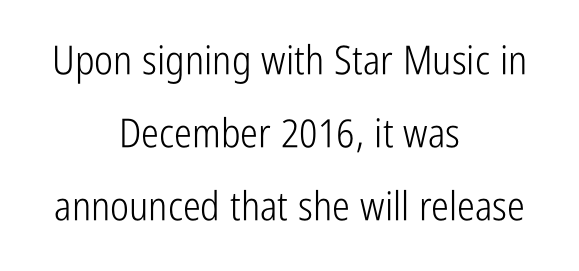
{"serif": "no", "italic": "no", "bold": "no", "weight": "light", "width": "condensed", "stroke_contrast": "low", "x_height": "medium", "monospaced": "no", "underline": "no", "align": "center", "line_spacing_ratio": 1.82, "letter_spacing": "normal", "letter_spacing_em": 0.0, "glyph_px": 40}
